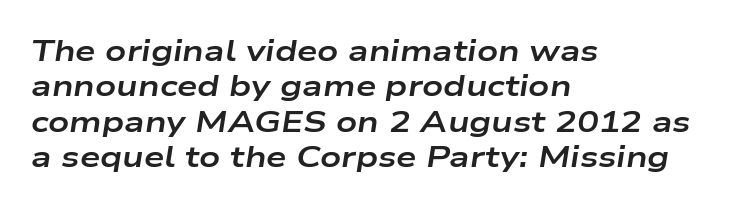
{"italic": "yes", "lean": "right", "slant_degrees": 9, "bold": "yes", "weight": "bold", "width": "wide", "stroke_contrast": "low", "x_height": "medium", "monospaced": "no", "underline": "no", "align": "left", "line_spacing_ratio": 1.22, "letter_spacing": "normal", "letter_spacing_em": 0.0, "glyph_px": 29}
